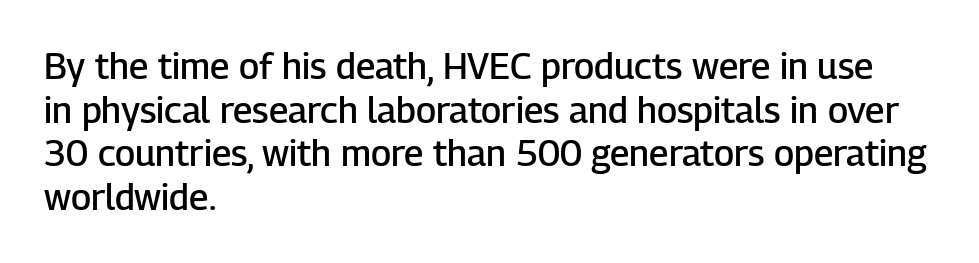
Q: Is the text bold? A: Semi-bold.
Q: Is the text italic (slanted)? A: No, it is upright.
Q: Is the typeface a serif or a sans-serif typeface? A: Sans-serif.
Q: Is the text underlined? A: No.
Q: How is the paragraph aligned? A: Left-aligned.
Q: Is the spacing between letters normal or unusually wide? A: Normal.
Q: Width (condensed, normal, or wide)? A: Normal.
Q: Stroke contrast? A: Low.
Q: x-height? A: Medium.
Q: Monospaced? A: No.
